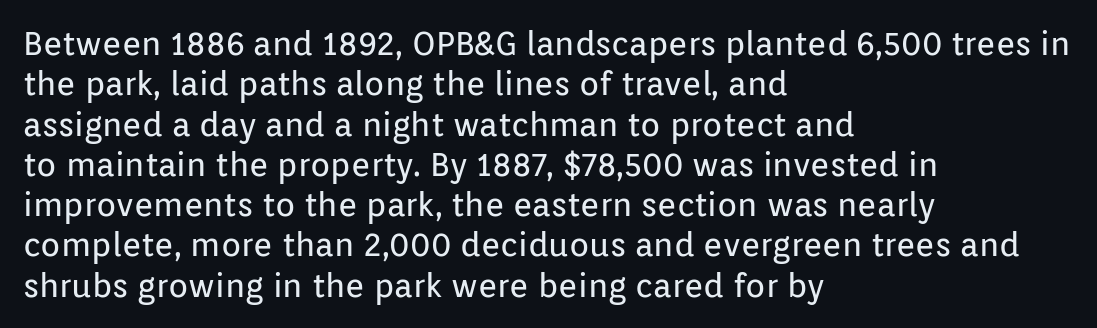
The image shows 33 px regular-weight sans-serif type, upright; set left-aligned, line spacing 1.22x, normal letter spacing, not underlined; low stroke contrast and a medium x-height.
